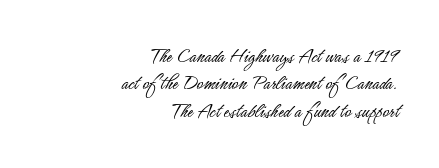
The image shows 22 px text type; set right-aligned, line spacing 1.24x, normal letter spacing, not underlined.
